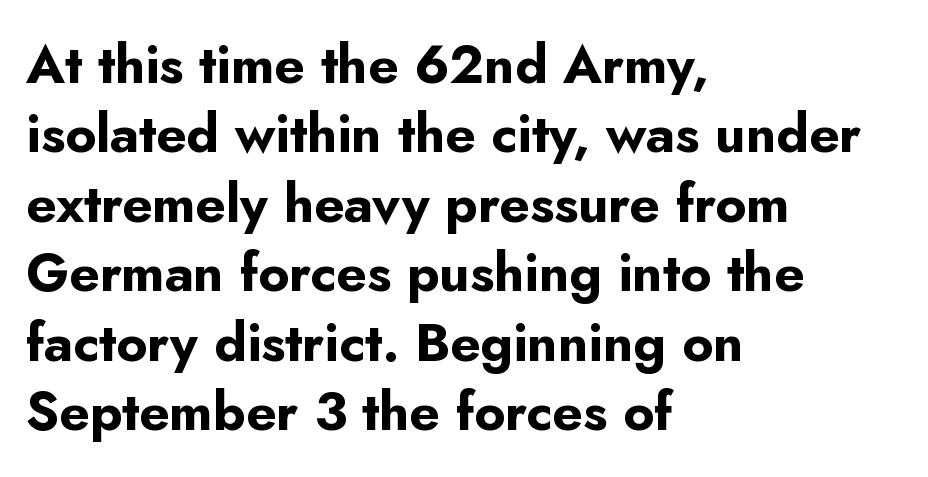
What weight is shown? A full bold with thick strokes. Baseline-to-baseline distance is the conventional proportion of letter height. How are the letters spaced? Ordinarily, with no added tracking. Each row of text sits above clean, open space. The setting favours the left margin, as ordinary paragraphs usually do. Characters remain perfectly vertical along every line.
